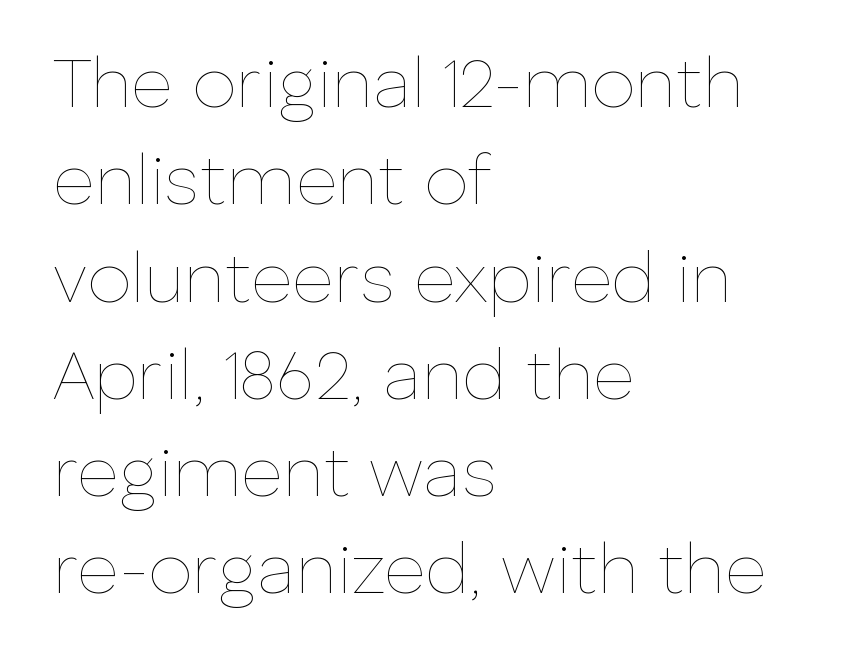
The image shows 71 px thin type, upright; set left-aligned, normal line spacing (1.37x), normal letter spacing, not underlined; low stroke contrast and a medium x-height.
